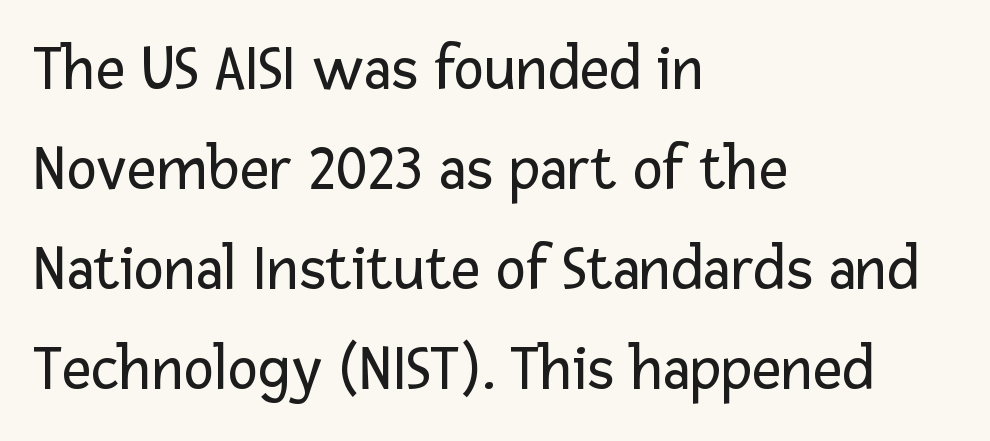
The image shows 64 px regular-weight sans-serif type, upright; set left-aligned, normal line spacing (1.56x), normal letter spacing, not underlined; low stroke contrast and a medium x-height.
